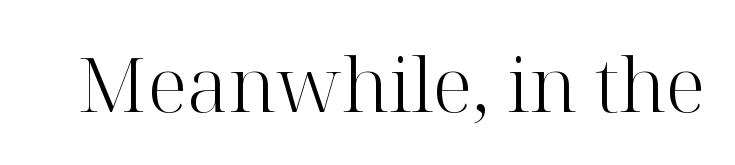
The rendering uses natural spacing where letterforms have individual widths. Is the stroke heavy? The answer is a plain regular-or-lighter. Does extra space separate the letters? No, they use regular spacing. In terms of letterform style, serifs are clearly present. Posture: straight, roman, zero tilt. The gap between lines stays unmarked.
